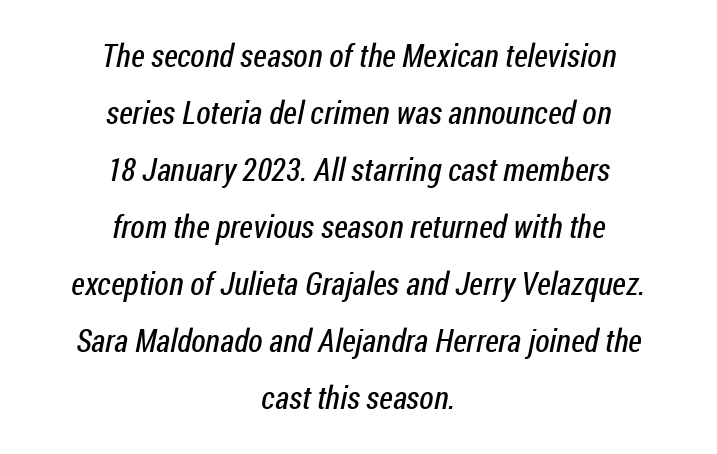
The image shows 32 px regular-weight, condensed sans-serif type; set centered, line spacing 1.78x, normal letter spacing, not underlined; low stroke contrast and a medium x-height.
